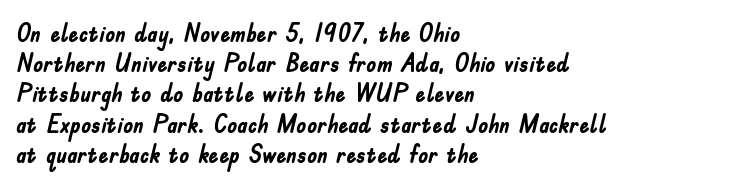
{"bold": "yes", "underline": "no", "align": "left", "line_spacing_ratio": 1.21, "letter_spacing": "normal", "letter_spacing_em": 0.0, "glyph_px": 25}
